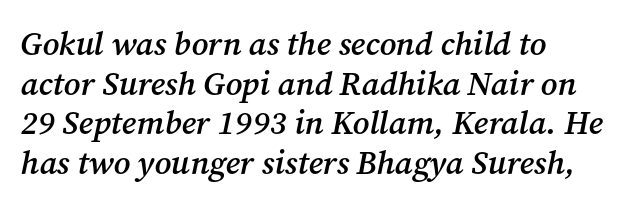
Q: Is the text bold? A: Semi-bold.
Q: Is the text italic (slanted)? A: Yes, it leans right by about 12 degrees.
Q: Is the typeface a serif or a sans-serif typeface? A: Serif.
Q: Is the text underlined? A: No.
Q: How is the paragraph aligned? A: Left-aligned.
Q: Is the spacing between letters normal or unusually wide? A: Normal.
Q: Width (condensed, normal, or wide)? A: Normal.
Q: Stroke contrast? A: Medium.
Q: x-height? A: Medium.
Q: Monospaced? A: No.
